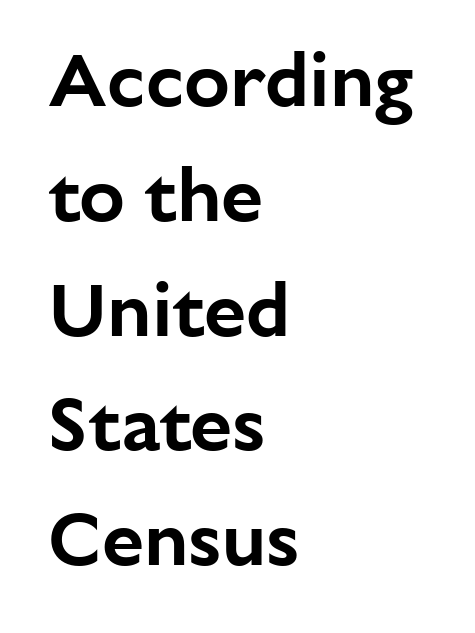
{"serif": "no", "italic": "no", "width": "normal", "stroke_contrast": "low", "x_height": "medium", "monospaced": "no", "underline": "no", "align": "left", "line_spacing": "normal", "line_spacing_ratio": 1.51, "letter_spacing": "normal", "letter_spacing_em": 0.0, "glyph_px": 76}
